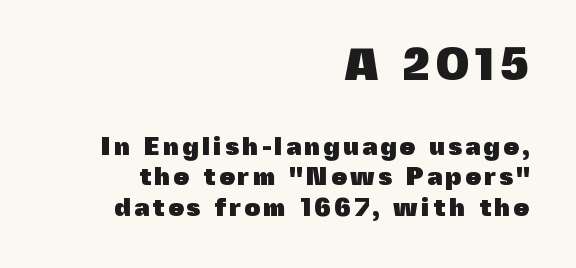
Proportional: the letters do not fall into vertical columns. No word sits above an underline. The axis of the letterforms is exactly vertical. Does the bottom block carry the larger type? No, the top block does. The letters are bold, with thick, heavy strokes.
